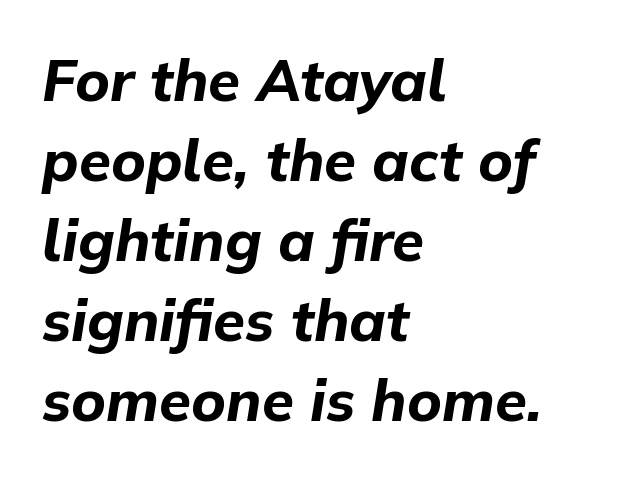
{"italic": "yes", "lean": "right", "slant_degrees": 9, "bold": "yes", "weight": "bold", "width": "normal", "stroke_contrast": "low", "x_height": "medium", "monospaced": "no", "underline": "no", "align": "left", "line_spacing": "normal", "line_spacing_ratio": 1.38, "letter_spacing": "normal", "letter_spacing_em": 0.0, "glyph_px": 58}
